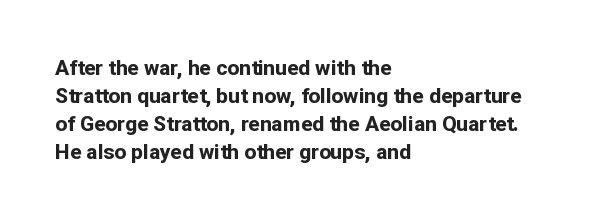
The image shows 21 px bold type, upright; set left-aligned, normal line spacing (1.33x), normal letter spacing, not underlined.
